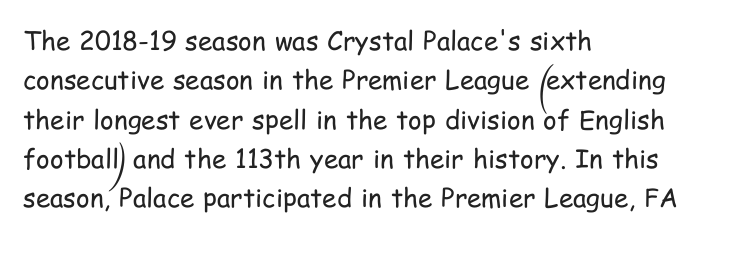
The image shows 26 px text type, upright; set left-aligned, normal line spacing (1.51x), normal letter spacing, not underlined.
